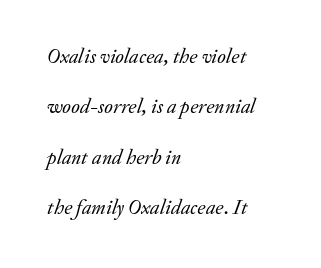
The image shows 21 px text type, italic (leaning right); set left-aligned, loose line spacing (2.4x), normal letter spacing, not underlined.
